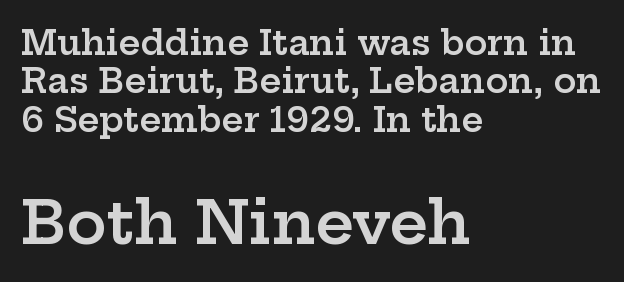
{"serif": "yes", "italic": "no", "bold": "semi", "weight": "semibold", "width": "wide", "stroke_contrast": "low", "x_height": "medium", "monospaced": "no", "underline": "no", "align": "left", "line_spacing": "tight", "line_spacing_ratio": 1.13, "letter_spacing": "normal", "letter_spacing_em": 0.0, "larger_block": "second", "size_ratio": 1.76, "glyph_px": 60}
